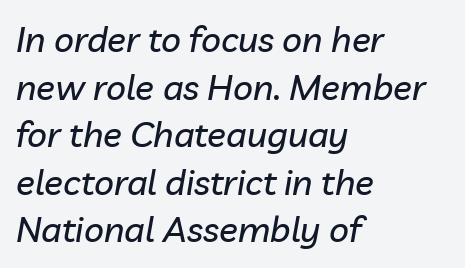
{"italic": "yes", "lean": "right", "slant_degrees": 10, "width": "normal", "stroke_contrast": "low", "x_height": "medium", "monospaced": "no", "underline": "no", "align": "left", "line_spacing": "normal", "line_spacing_ratio": 1.36, "letter_spacing": "normal", "letter_spacing_em": 0.0, "glyph_px": 35}
